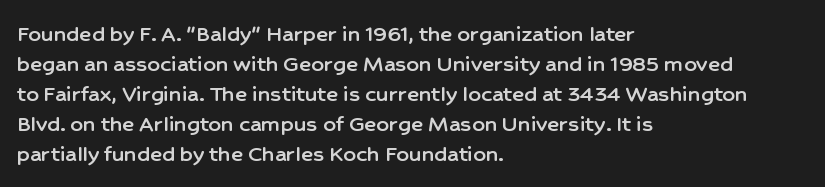
Italic? Not at all — the glyphs are vertical. Only glyphs here, with clear space below each row. Does the copy run flush right? No — it runs flush left. The letters sit at their default tracking, neither squeezed nor spread.
